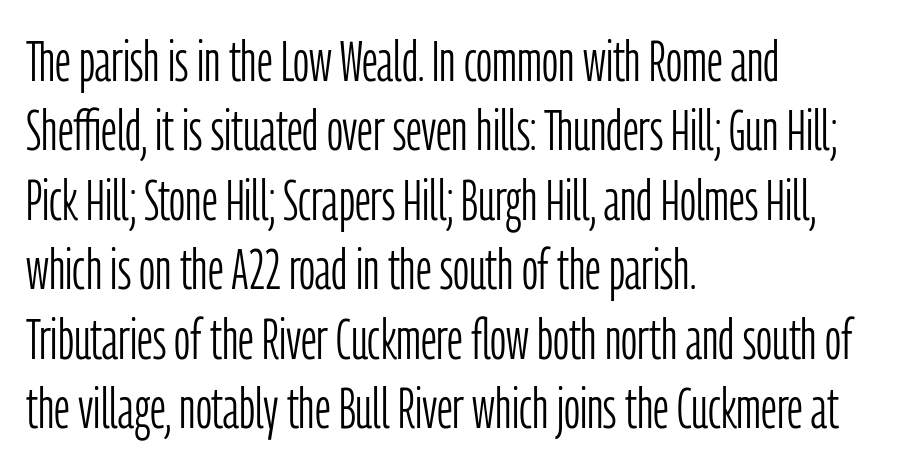
The image shows 56 px light, condensed sans-serif type, upright; set left-aligned, line spacing 1.24x, normal letter spacing, not underlined; low stroke contrast and a medium x-height.
